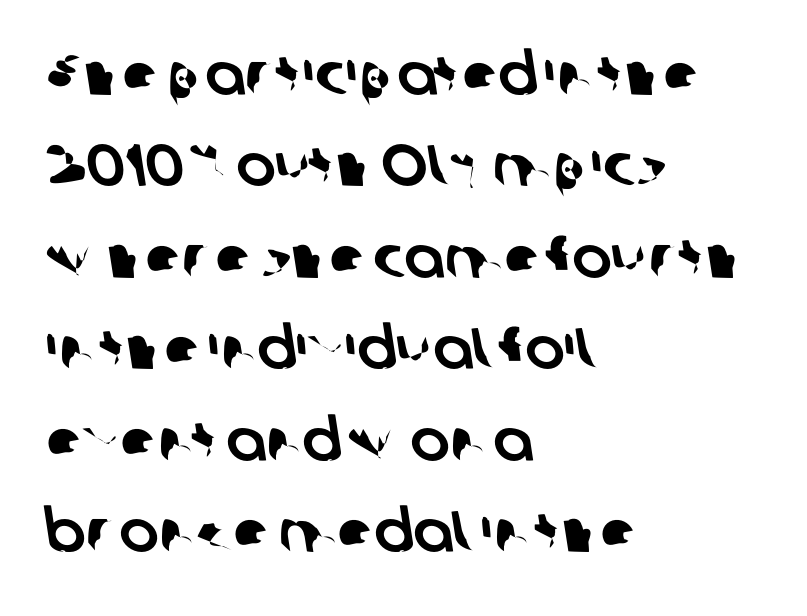
Q: Is the typeface a serif or a sans-serif typeface? A: Sans-serif.
Q: Is the text underlined? A: No.
Q: How is the paragraph aligned? A: Left-aligned.
Q: Is the spacing between letters normal or unusually wide? A: Normal.
Q: Is the spacing between lines tight, normal or loose? A: Normal.
Q: Width (condensed, normal, or wide)? A: Normal.
Q: Stroke contrast? A: Low.
Q: x-height? A: Medium.
Q: Monospaced? A: No.
